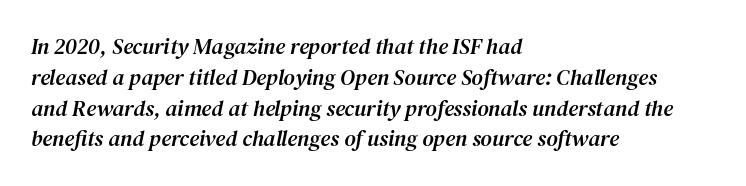
Q: Is the text italic (slanted)? A: Yes, it leans right by about 12 degrees.
Q: Is the text underlined? A: No.
Q: How is the paragraph aligned? A: Left-aligned.
Q: Is the spacing between letters normal or unusually wide? A: Normal.
Q: Is the spacing between lines tight, normal or loose? A: Normal.
